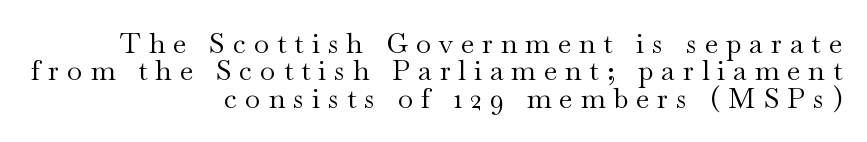
The image shows 28 px regular-weight, wide serif type, upright; set right-aligned, tight line spacing (0.98x), unusually wide letter spacing (+0.28 em), not underlined; medium stroke contrast and a small x-height.
